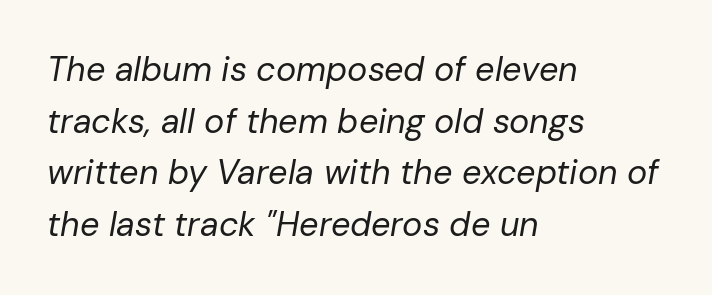
{"italic": "yes", "lean": "right", "slant_degrees": 10, "bold": "no", "weight": "regular", "width": "normal", "stroke_contrast": "low", "x_height": "medium", "monospaced": "no", "underline": "no", "align": "left", "line_spacing": "normal", "line_spacing_ratio": 1.52, "letter_spacing": "normal", "letter_spacing_em": 0.0, "glyph_px": 34}
